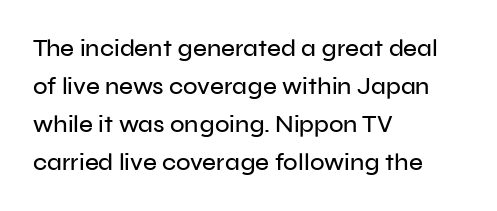
{"italic": "no", "underline": "no", "align": "left", "line_spacing": "normal", "line_spacing_ratio": 1.59, "letter_spacing": "normal", "letter_spacing_em": 0.0, "glyph_px": 24}
